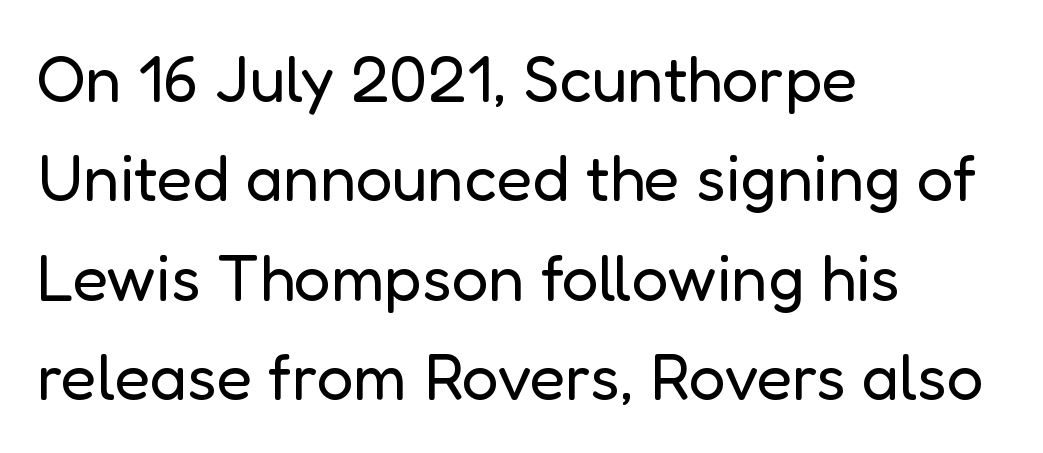
{"serif": "no", "italic": "no", "bold": "no", "weight": "regular", "width": "normal", "stroke_contrast": "low", "x_height": "medium", "monospaced": "no", "underline": "no", "align": "left", "line_spacing": "normal", "line_spacing_ratio": 1.53, "letter_spacing": "normal", "letter_spacing_em": 0.0, "glyph_px": 65}
